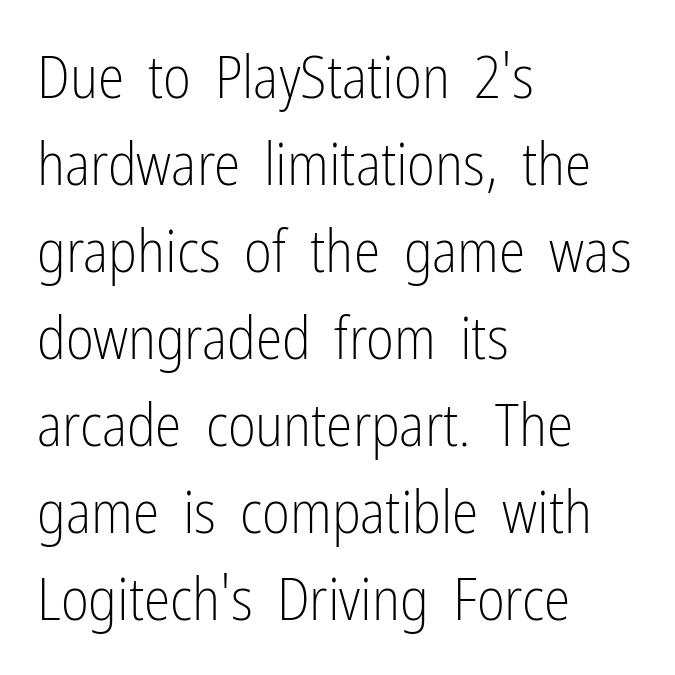
The letters advance in unequal steps, a hallmark of proportional type. Leading: standard. The characters display no serif detailing; their extremities are plain. Each stroke keeps to a modest, everyday thickness or less. In terms of posture, this sample is upright. Unmarked baselines from the first word to the last.
